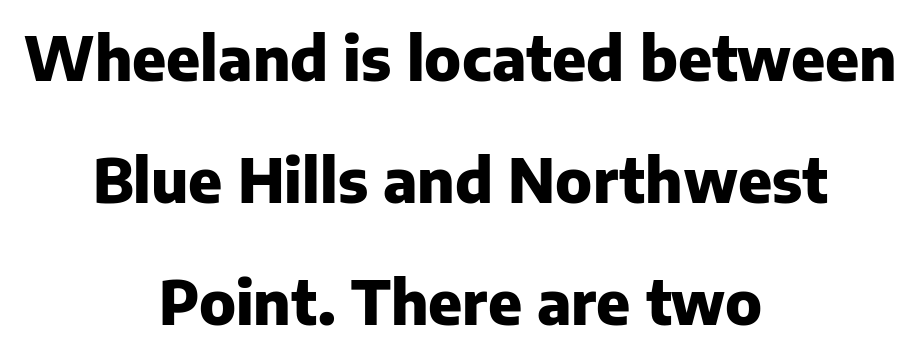
Q: Is the text bold? A: Yes.
Q: Is the text italic (slanted)? A: No, it is upright.
Q: Is the typeface a serif or a sans-serif typeface? A: Sans-serif.
Q: Is the text underlined? A: No.
Q: How is the paragraph aligned? A: Centered.
Q: Is the spacing between letters normal or unusually wide? A: Normal.
Q: Is the spacing between lines tight, normal or loose? A: Loose.
Q: Width (condensed, normal, or wide)? A: Normal.
Q: Stroke contrast? A: Low.
Q: x-height? A: Medium.
Q: Monospaced? A: No.
